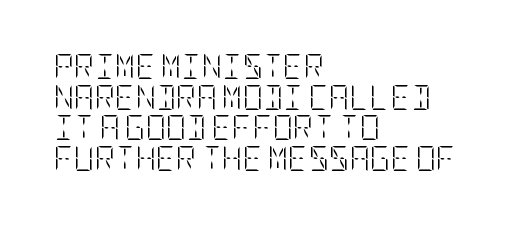
{"italic": "no", "bold": "no", "underline": "no", "align": "left", "line_spacing_ratio": 1.23, "letter_spacing": "normal", "letter_spacing_em": 0.0, "glyph_px": 25}
